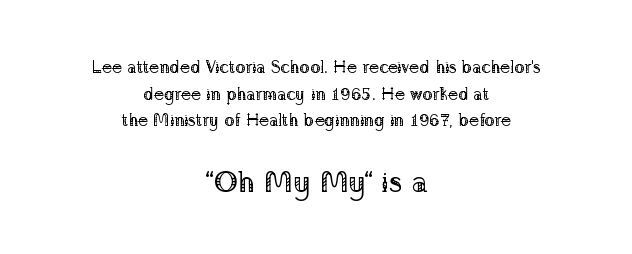
Leading matches the norm, producing a regular column. The rendering enlarges the type as you move from the upper chunk to the lower. The weight would be labelled regular, book, light, or lighter still. The typography opts for an upright posture over an oblique one.
